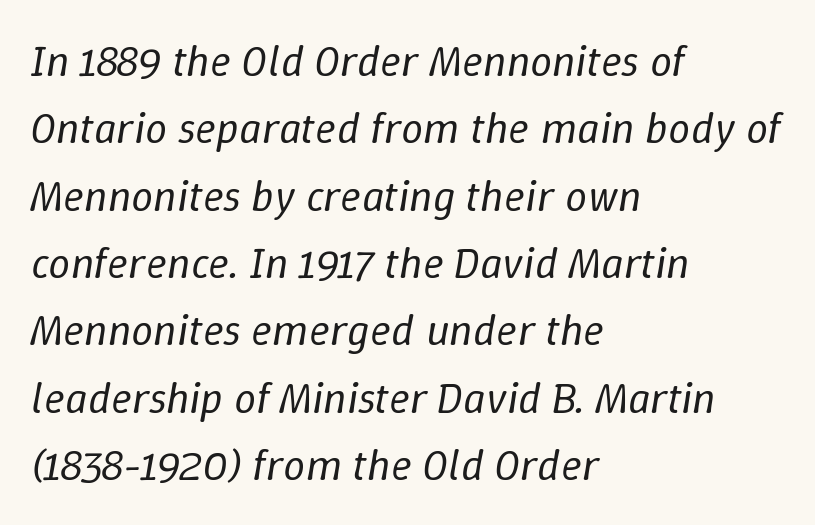
The image shows 44 px regular-weight type, italic (leaning right); set left-aligned, normal line spacing (1.53x), normal letter spacing, not underlined; low stroke contrast and a medium x-height.
